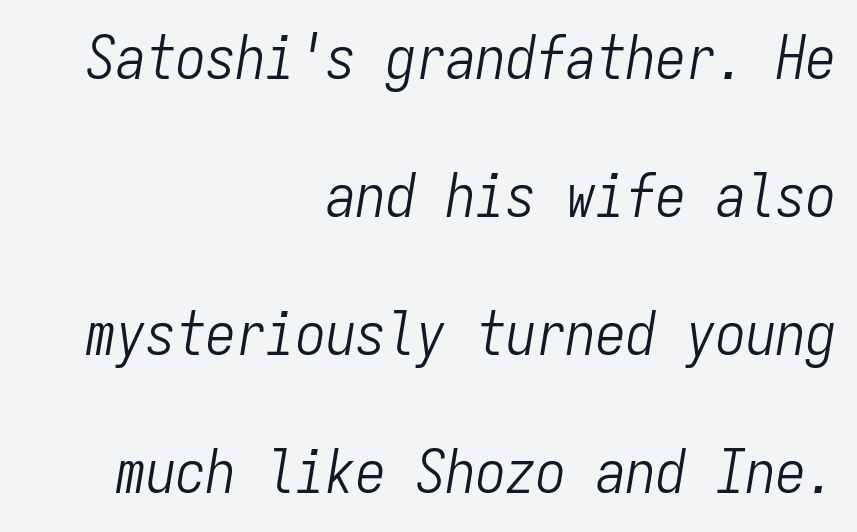
{"italic": "yes", "lean": "right", "slant_degrees": 9, "bold": "no", "weight": "light", "width": "condensed", "stroke_contrast": "low", "x_height": "medium", "monospaced": "yes", "underline": "no", "align": "right", "line_spacing": "loose", "line_spacing_ratio": 2.3, "letter_spacing": "normal", "letter_spacing_em": 0.0, "glyph_px": 60}
